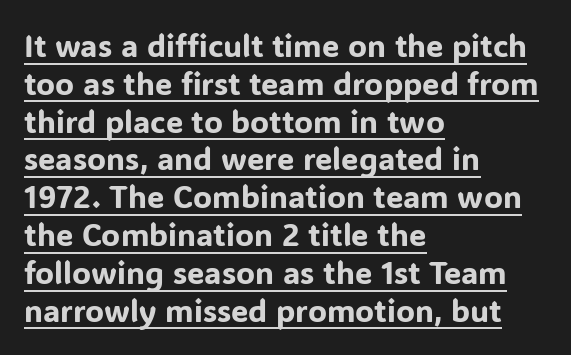
{"serif": "no", "italic": "no", "width": "normal", "stroke_contrast": "low", "x_height": "medium", "monospaced": "no", "underline": "yes", "align": "left", "line_spacing_ratio": 1.22, "letter_spacing": "normal", "letter_spacing_em": 0.0, "glyph_px": 31}
